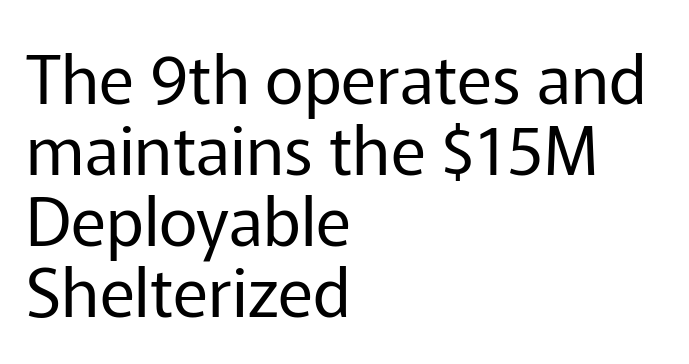
{"serif": "no", "italic": "no", "bold": "no", "weight": "regular", "width": "normal", "stroke_contrast": "low", "x_height": "medium", "monospaced": "no", "underline": "no", "align": "left", "line_spacing": "tight", "line_spacing_ratio": 1.06, "letter_spacing": "normal", "letter_spacing_em": 0.0, "glyph_px": 67}
